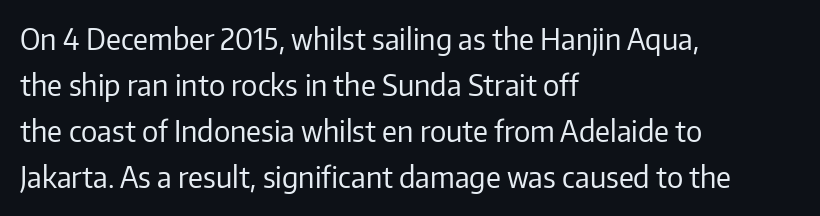
The image shows 29 px regular-weight sans-serif type, upright; set left-aligned, normal line spacing (1.59x), normal letter spacing, not underlined; low stroke contrast and a medium x-height.
